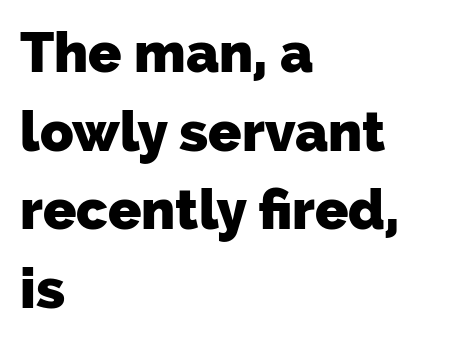
{"serif": "no", "bold": "yes", "weight": "heavy", "width": "normal", "stroke_contrast": "low", "x_height": "medium", "monospaced": "no", "underline": "no", "align": "left", "line_spacing": "normal", "line_spacing_ratio": 1.43, "letter_spacing": "normal", "letter_spacing_em": 0.0, "glyph_px": 55}
